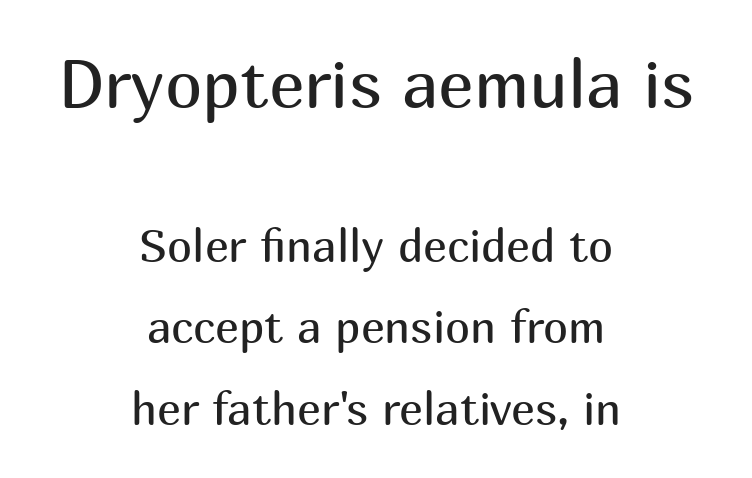
Q: Is the text bold? A: No.
Q: Is the text italic (slanted)? A: No, it is upright.
Q: Is the typeface a serif or a sans-serif typeface? A: Sans-serif.
Q: Is the text underlined? A: No.
Q: How is the paragraph aligned? A: Centered.
Q: Is the spacing between letters normal or unusually wide? A: Normal.
Q: Which block of text is set in a larger size, the first (top) or the second (bottom)? A: The first (top) one.
Q: Width (condensed, normal, or wide)? A: Normal.
Q: Stroke contrast? A: Medium.
Q: x-height? A: Medium.
Q: Monospaced? A: No.
